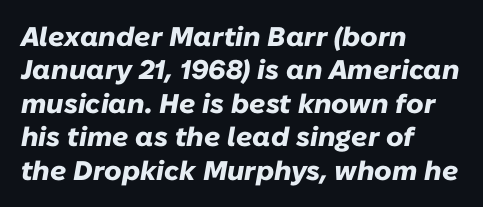
The image shows 27 px bold type, italic (leaning right); set left-aligned, line spacing 1.24x, normal letter spacing, not underlined.
